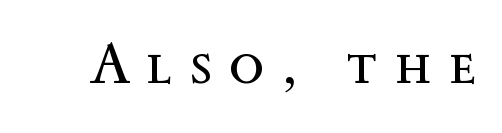
{"italic": "no", "bold": "no", "weight": "regular", "width": "normal", "x_height": "medium", "monospaced": "no", "underline": "no", "letter_spacing": "wide", "letter_spacing_em": 0.3, "glyph_px": 58}
